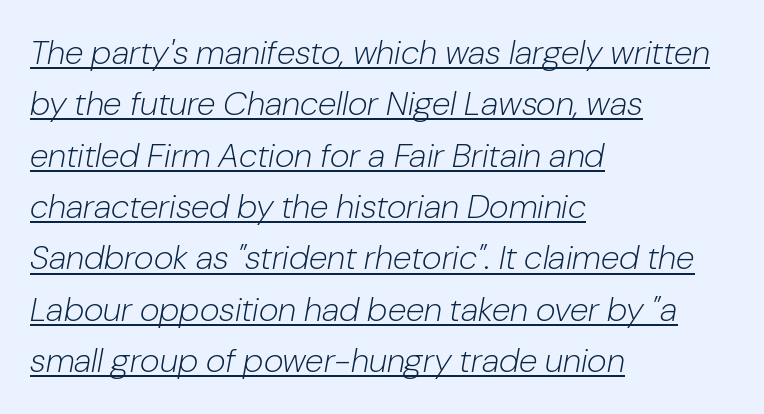
The image shows 34 px light type, italic (leaning right); set left-aligned, normal line spacing (1.51x), normal letter spacing, underlined; low stroke contrast and a medium x-height.
